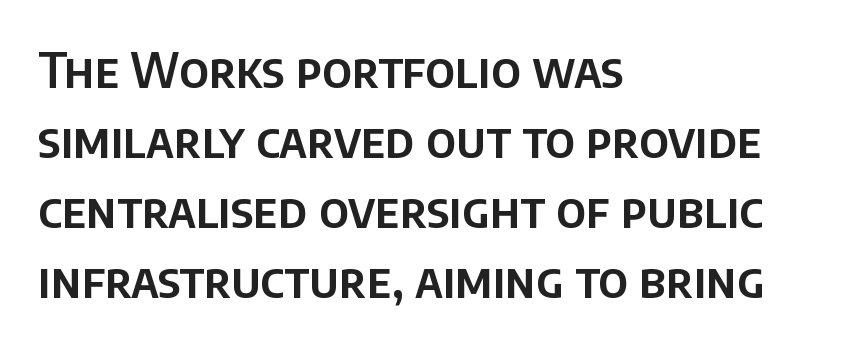
{"serif": "no", "italic": "no", "width": "normal", "stroke_contrast": "low", "x_height": "large", "monospaced": "no", "underline": "no", "align": "left", "line_spacing": "normal", "line_spacing_ratio": 1.46, "letter_spacing": "normal", "letter_spacing_em": 0.0, "glyph_px": 48}
